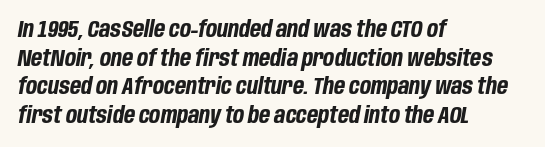
The image shows 23 px bold type, italic (leaning right); set left-aligned, line spacing 1.24x, normal letter spacing, not underlined.
